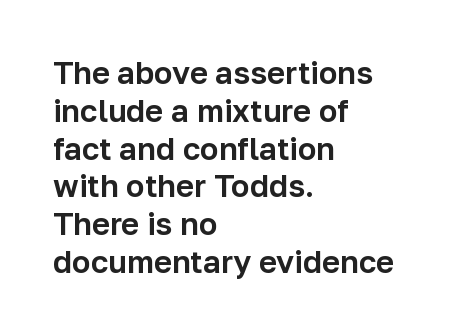
{"serif": "no", "italic": "no", "width": "normal", "stroke_contrast": "low", "x_height": "medium", "monospaced": "no", "underline": "no", "align": "left", "line_spacing_ratio": 1.22, "letter_spacing": "normal", "letter_spacing_em": 0.0, "glyph_px": 31}
